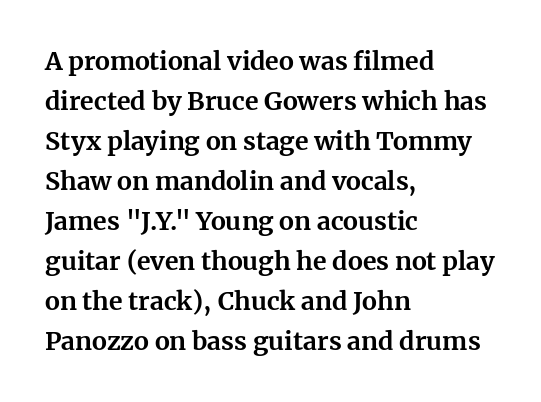
Tracking value appears to be zero — textbook default spacing. The text block is weighted toward the left margin, trailing off unevenly rightward. Posture: straight, roman, zero tilt. Regarding leading, the lines here are spaced in the standard way. Honestly, there is no underline to notice here at all. Thick stems and heavy bowls — unmistakably bold.
